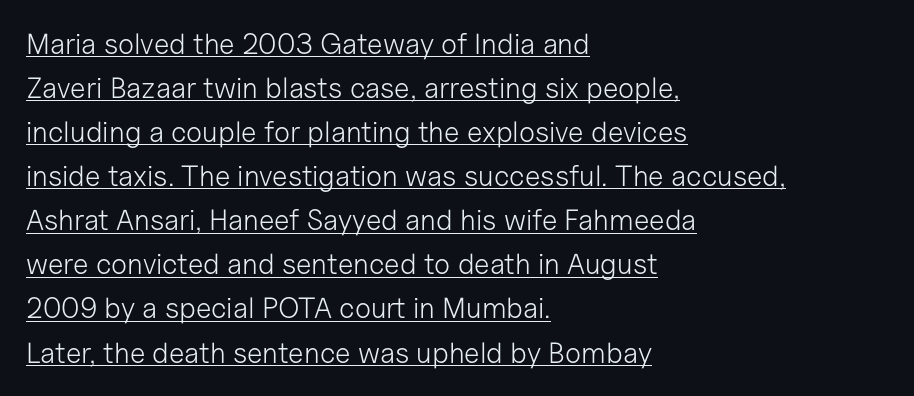
Q: Is the text bold? A: No.
Q: Is the text italic (slanted)? A: No, it is upright.
Q: Is the typeface a serif or a sans-serif typeface? A: Sans-serif.
Q: Is the text underlined? A: Yes.
Q: How is the paragraph aligned? A: Left-aligned.
Q: Is the spacing between letters normal or unusually wide? A: Normal.
Q: Is the spacing between lines tight, normal or loose? A: Normal.
Q: Width (condensed, normal, or wide)? A: Normal.
Q: Stroke contrast? A: Low.
Q: x-height? A: Medium.
Q: Monospaced? A: No.
